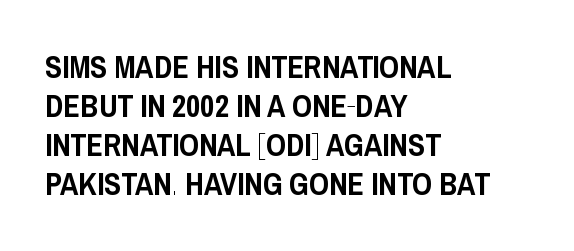
Q: Is the text italic (slanted)? A: No, it is upright.
Q: Is the typeface a serif or a sans-serif typeface? A: Sans-serif.
Q: Is the text underlined? A: No.
Q: How is the paragraph aligned? A: Left-aligned.
Q: Is the spacing between letters normal or unusually wide? A: Normal.
Q: Is the spacing between lines tight, normal or loose? A: Normal.
Q: Width (condensed, normal, or wide)? A: Condensed.
Q: Stroke contrast? A: Low.
Q: x-height? A: Large.
Q: Monospaced? A: No.
